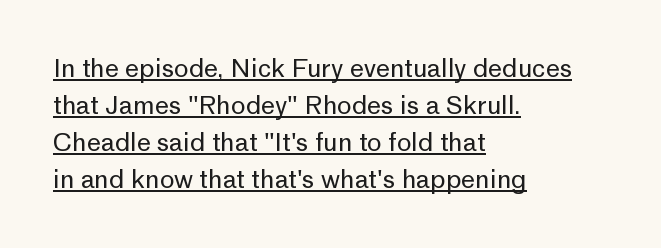
Q: Is the text bold? A: No.
Q: Is the text italic (slanted)? A: No, it is upright.
Q: Is the text underlined? A: Yes.
Q: How is the paragraph aligned? A: Left-aligned.
Q: Is the spacing between letters normal or unusually wide? A: Normal.
Q: Is the spacing between lines tight, normal or loose? A: Normal.
